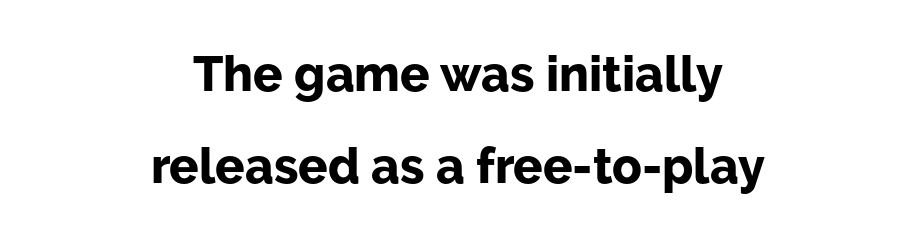
The specimen reads as upright at a glance. These words are printed bold, with thick strokes throughout. The foot of each line stays bare and open. The letterforms sit shoulder to shoulder at normal distance.
